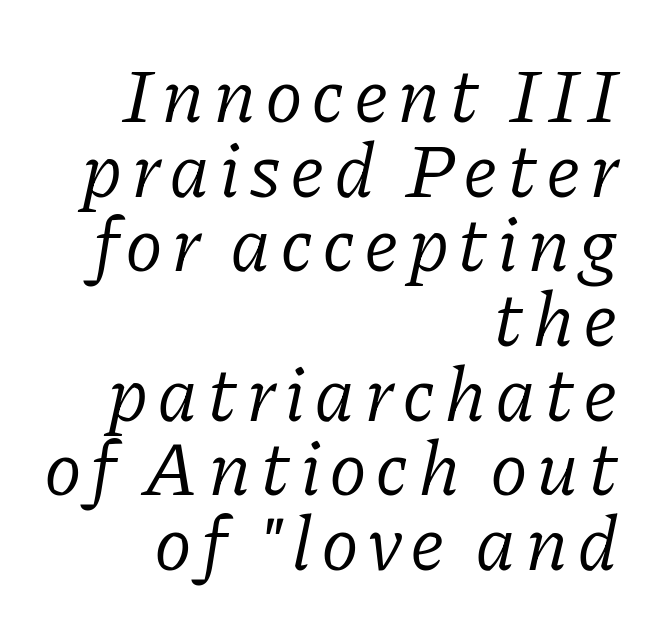
{"serif": "yes", "italic": "yes", "lean": "right", "slant_degrees": 11, "bold": "no", "weight": "regular", "width": "normal", "stroke_contrast": "low", "x_height": "medium", "monospaced": "no", "underline": "no", "align": "right", "line_spacing": "tight", "line_spacing_ratio": 0.97, "glyph_px": 77}
